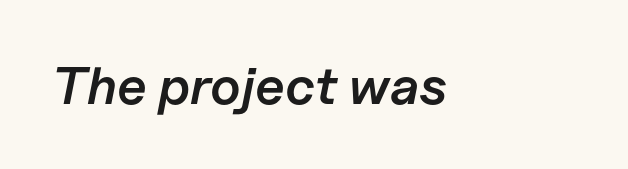
{"italic": "yes", "lean": "right", "slant_degrees": 11, "bold": "semi", "weight": "semibold", "width": "normal", "stroke_contrast": "low", "x_height": "medium", "monospaced": "no", "underline": "no", "letter_spacing": "normal", "letter_spacing_em": 0.0, "glyph_px": 53}
